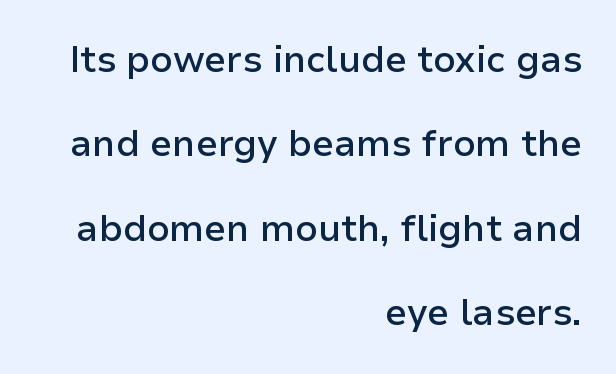
The rag falls on the left side of this text block. Between one letter and the next there's only the usual sliver of space. Is the type bold? Partly — it's a semibold, heavier than regular but not fully bold. You can tell from the bare stems that sans-serif type was used. The strip under each line holds only bare page. Posture: straight, roman, zero tilt.
